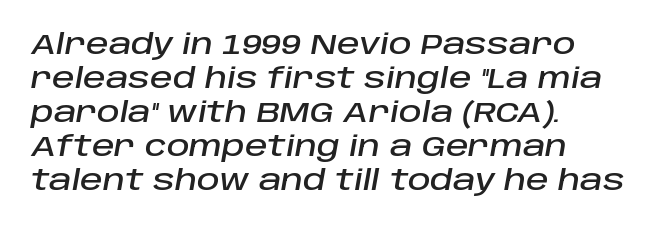
The image shows 28 px text type, italic (leaning right); set left-aligned, line spacing 1.21x, normal letter spacing, not underlined; low stroke contrast and a large x-height.
